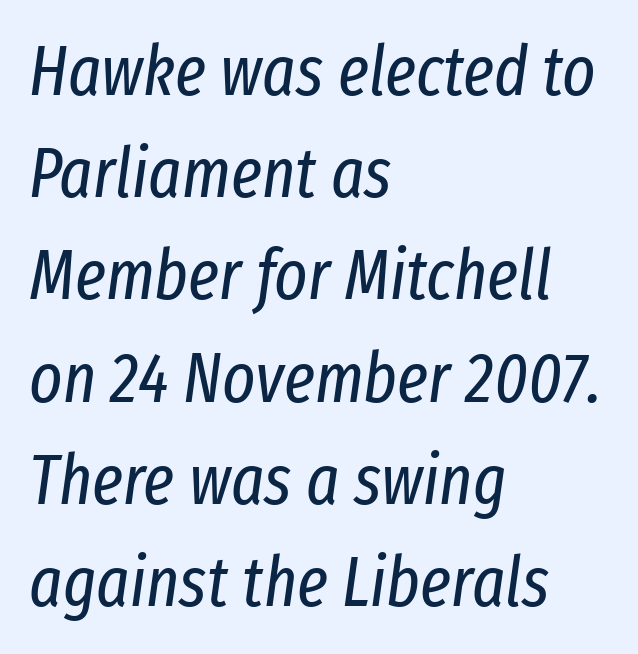
The image shows 70 px regular-weight, condensed type, italic (leaning right); set left-aligned, normal line spacing (1.46x), normal letter spacing, not underlined; low stroke contrast and a medium x-height.
